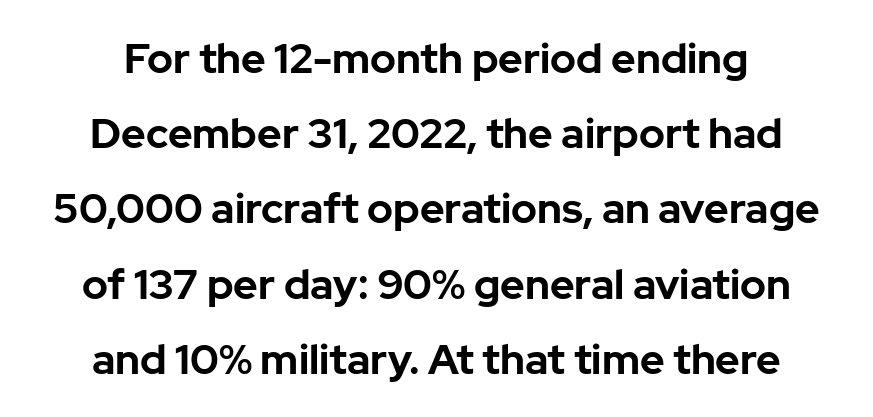
Is this a fixed-width face? No — the glyphs have proportional, varying widths. Which margin do the lines hug? Neither — every line sits in the middle. No word sits above an underline. The characters display no serif detailing; their extremities are plain. Heavy, bold letterforms. This rendering leaves character spacing at its baseline value.
